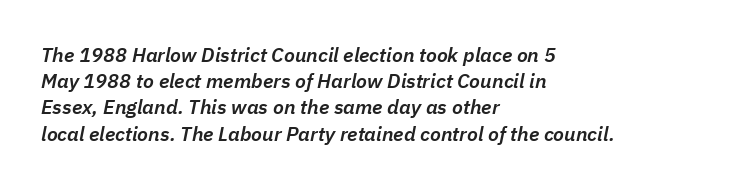
The image shows 20 px text type, italic (leaning right); set left-aligned, normal line spacing (1.31x), normal letter spacing, not underlined.
